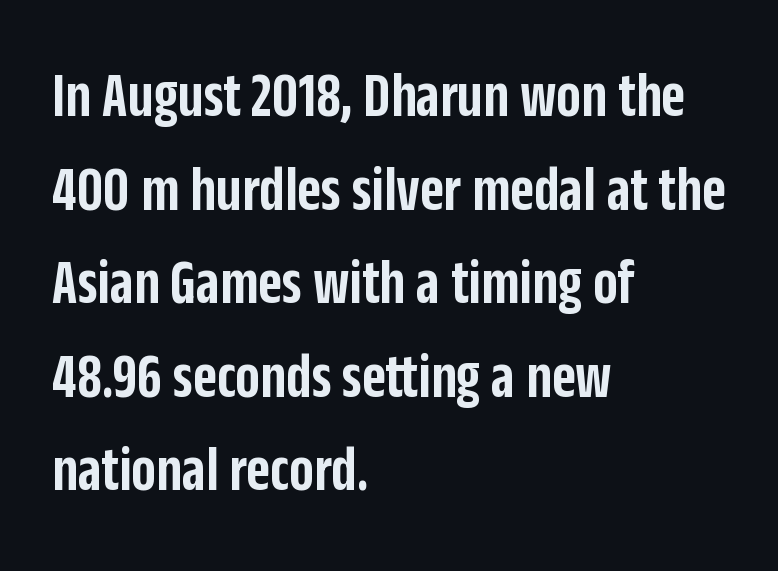
The image shows 65 px semibold, condensed sans-serif type, upright; set left-aligned, normal line spacing (1.44x), normal letter spacing, not underlined; low stroke contrast and a large x-height.
